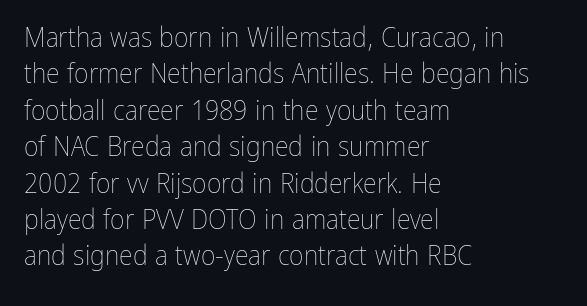
Q: Is the text bold? A: No.
Q: Is the text italic (slanted)? A: No, it is upright.
Q: Is the text underlined? A: No.
Q: How is the paragraph aligned? A: Left-aligned.
Q: Is the spacing between letters normal or unusually wide? A: Normal.
Q: Is the spacing between lines tight, normal or loose? A: Normal.
Q: Width (condensed, normal, or wide)? A: Condensed.
Q: Stroke contrast? A: Low.
Q: x-height? A: Medium.
Q: Monospaced? A: No.
